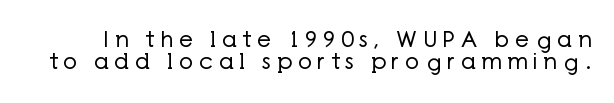
Q: Is the text bold? A: No.
Q: Is the text italic (slanted)? A: No, it is upright.
Q: Is the text underlined? A: No.
Q: Is the spacing between letters normal or unusually wide? A: Unusually wide.
Q: Is the spacing between lines tight, normal or loose? A: Tight.
